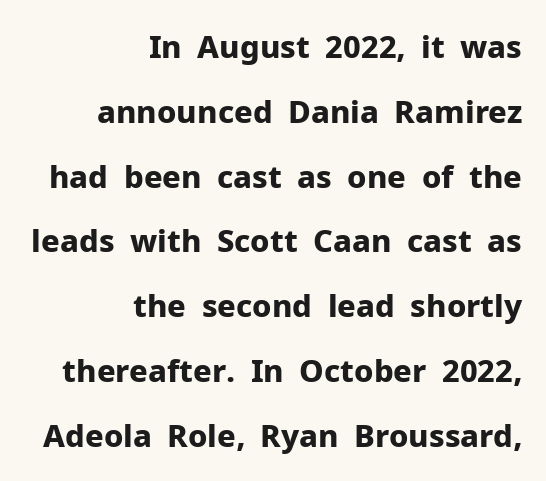
Think of a printed novel: that variable character pitch is what you see here. Heavy, bold letterforms. This is roman type, the default non-slanted kind. This sample trades compactness for vertical openness between lines.
